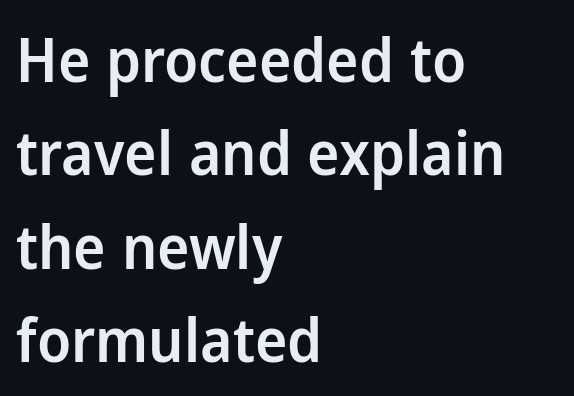
{"serif": "no", "italic": "no", "bold": "semi", "weight": "semibold", "width": "normal", "stroke_contrast": "low", "x_height": "medium", "monospaced": "no", "underline": "no", "align": "left", "line_spacing": "normal", "line_spacing_ratio": 1.53, "letter_spacing": "normal", "letter_spacing_em": 0.0, "glyph_px": 61}
